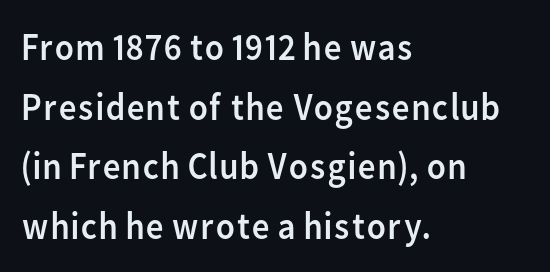
Q: Is the text bold? A: No.
Q: Is the text italic (slanted)? A: No, it is upright.
Q: Is the typeface a serif or a sans-serif typeface? A: Sans-serif.
Q: Is the text underlined? A: No.
Q: How is the paragraph aligned? A: Left-aligned.
Q: Is the spacing between letters normal or unusually wide? A: Normal.
Q: Is the spacing between lines tight, normal or loose? A: Normal.
Q: Width (condensed, normal, or wide)? A: Normal.
Q: Stroke contrast? A: Low.
Q: x-height? A: Medium.
Q: Monospaced? A: No.
